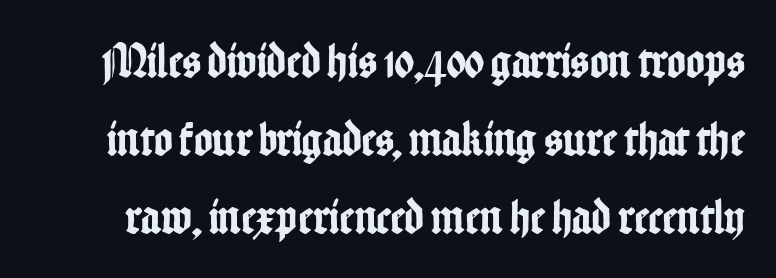
Nobody touched the tracking dial on this one. Each letter keeps its own natural width here, so spacing adapts to shape. Does the lettering tilt? It doesn't — this is upright. Notice how descenders clear the ascenders below comfortably — that's standard leading. Is this a sans? Yes — the strokes have no serifs.
